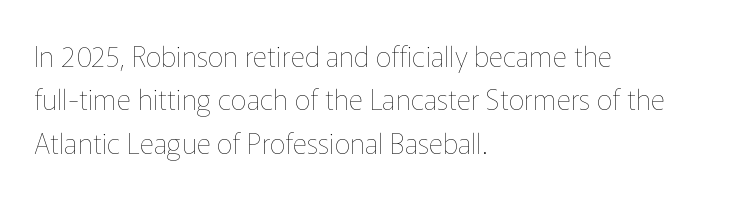
These lines are rendered in a variable-pitch font. The letters sit at their default tracking, neither squeezed nor spread. Every row of glyphs begins at an identical x-position on the left. Weight: regular or lighter. The line-height multiplier appears to be the usual default. Designer's note — italics off, roman on.
